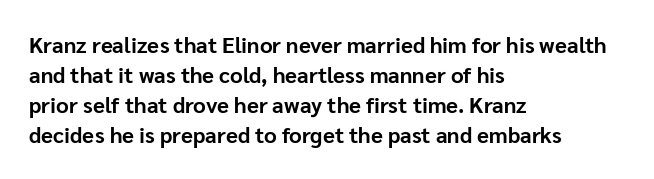
Q: Is the text bold? A: Yes.
Q: Is the text italic (slanted)? A: No, it is upright.
Q: Is the text underlined? A: No.
Q: How is the paragraph aligned? A: Left-aligned.
Q: Is the spacing between letters normal or unusually wide? A: Normal.
Q: Is the spacing between lines tight, normal or loose? A: Normal.
